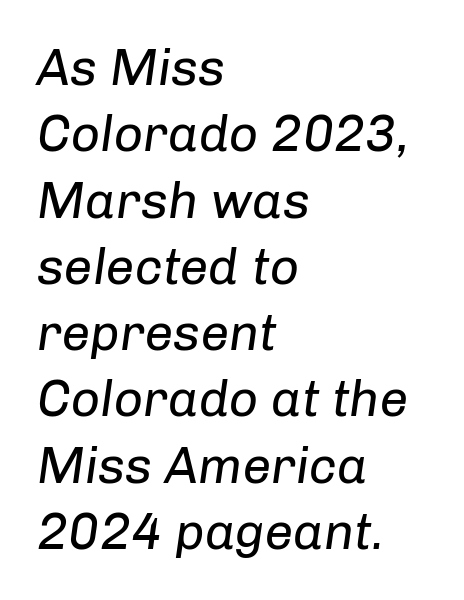
{"italic": "yes", "lean": "right", "slant_degrees": 8, "bold": "no", "weight": "regular", "width": "normal", "stroke_contrast": "low", "x_height": "medium", "monospaced": "no", "underline": "no", "align": "left", "line_spacing": "normal", "line_spacing_ratio": 1.3, "letter_spacing": "normal", "letter_spacing_em": 0.0, "glyph_px": 51}
